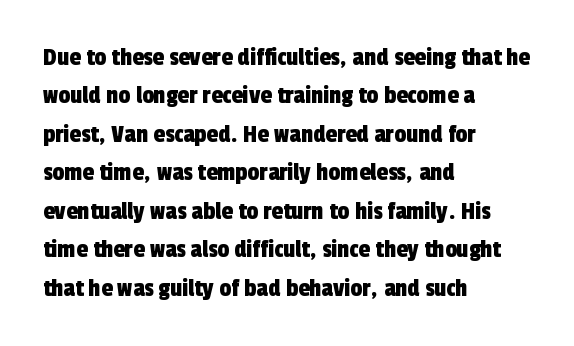
The image shows 26 px text type; set left-aligned, normal line spacing (1.48x), normal letter spacing, not underlined.
